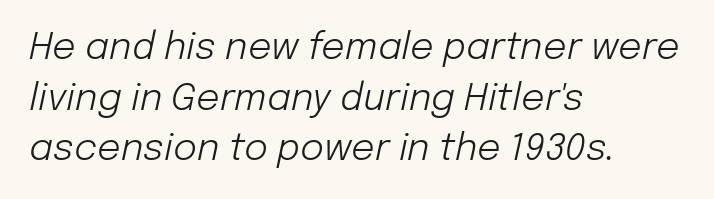
{"italic": "yes", "lean": "right", "slant_degrees": 12, "bold": "no", "weight": "light", "width": "normal", "stroke_contrast": "low", "x_height": "medium", "monospaced": "no", "underline": "no", "align": "left", "line_spacing": "normal", "line_spacing_ratio": 1.37, "letter_spacing": "normal", "letter_spacing_em": 0.0, "glyph_px": 37}
